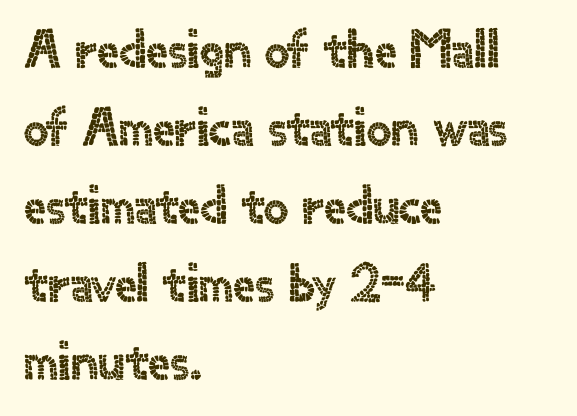
Q: Is the text italic (slanted)? A: No, it is upright.
Q: Is the typeface a serif or a sans-serif typeface? A: Sans-serif.
Q: Is the text underlined? A: No.
Q: How is the paragraph aligned? A: Left-aligned.
Q: Is the spacing between letters normal or unusually wide? A: Normal.
Q: Is the spacing between lines tight, normal or loose? A: Normal.
Q: Width (condensed, normal, or wide)? A: Normal.
Q: x-height? A: Small.
Q: Monospaced? A: No.
